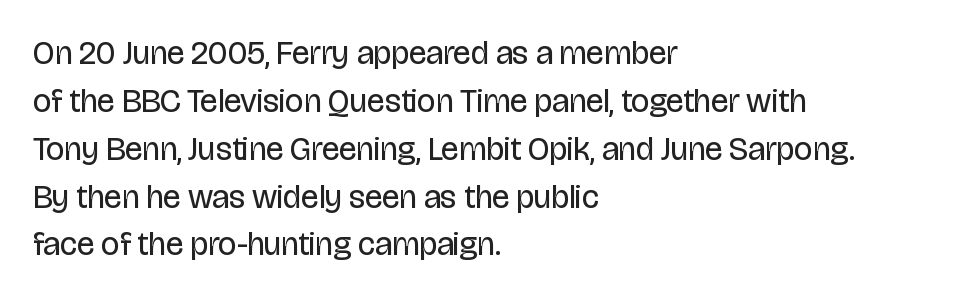
{"serif": "no", "italic": "no", "bold": "no", "weight": "regular", "width": "condensed", "stroke_contrast": "low", "x_height": "large", "monospaced": "no", "underline": "no", "align": "left", "line_spacing": "normal", "line_spacing_ratio": 1.45, "letter_spacing": "normal", "letter_spacing_em": 0.0, "glyph_px": 33}
